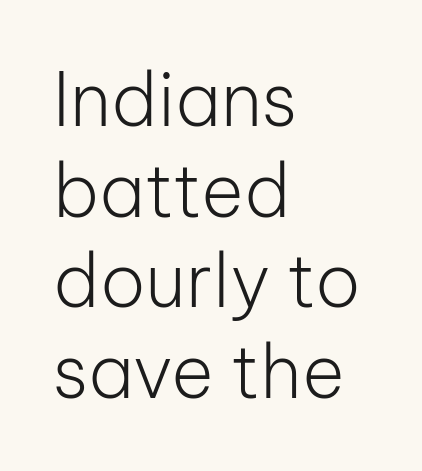
Q: Is the text bold? A: No.
Q: Is the text italic (slanted)? A: No, it is upright.
Q: Is the typeface a serif or a sans-serif typeface? A: Sans-serif.
Q: Is the text underlined? A: No.
Q: How is the paragraph aligned? A: Left-aligned.
Q: Is the spacing between letters normal or unusually wide? A: Normal.
Q: Width (condensed, normal, or wide)? A: Normal.
Q: Stroke contrast? A: Low.
Q: x-height? A: Medium.
Q: Monospaced? A: No.
